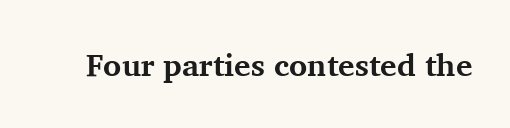
{"serif": "yes", "italic": "no", "bold": "yes", "weight": "bold", "width": "normal", "stroke_contrast": "medium", "x_height": "medium", "monospaced": "no", "underline": "no", "letter_spacing": "normal", "letter_spacing_em": 0.0, "glyph_px": 31}
